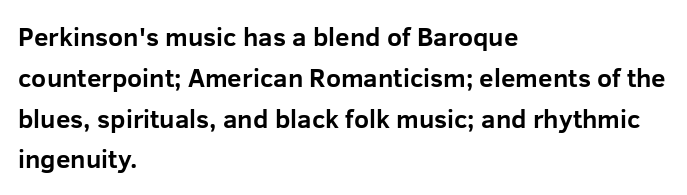
The image shows 26 px bold type, upright; set left-aligned, normal line spacing (1.57x), normal letter spacing, not underlined.
